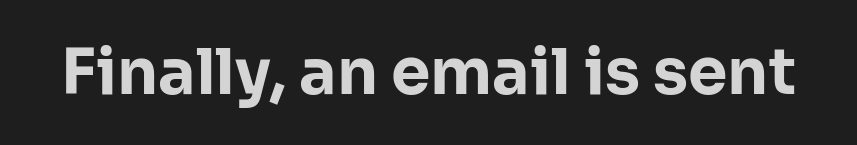
{"serif": "no", "italic": "no", "bold": "yes", "weight": "bold", "width": "normal", "stroke_contrast": "low", "x_height": "medium", "monospaced": "no", "underline": "no", "letter_spacing": "normal", "letter_spacing_em": 0.0, "glyph_px": 63}
